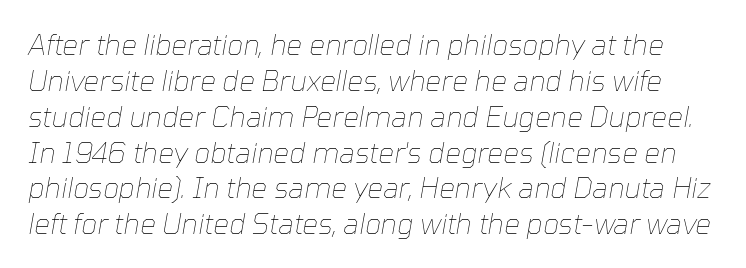
Yep, that's italic — everything's leaning. Character widths vary here, with narrow letters taking less room than wide ones. Summary of weight: not heavy and not bold. Students, observe: this is what conventionally led text looks like. Letter spacing: default.
